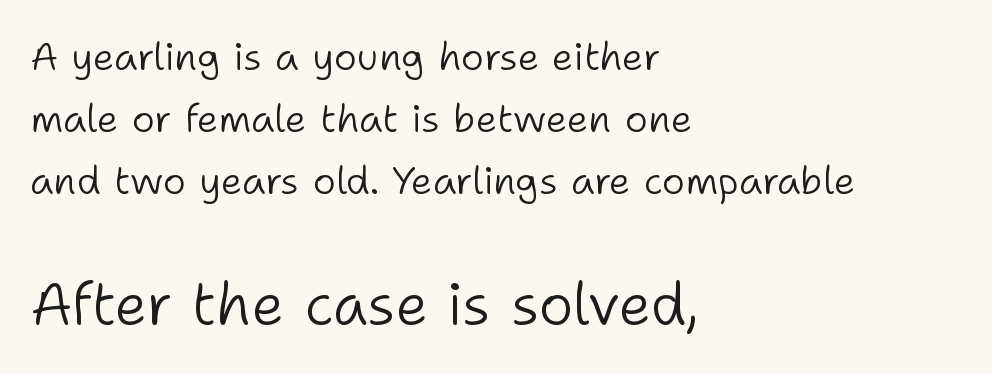
Q: Is the text bold? A: No.
Q: Is the text italic (slanted)? A: No, it is upright.
Q: Is the typeface a serif or a sans-serif typeface? A: Sans-serif.
Q: Is the text underlined? A: No.
Q: How is the paragraph aligned? A: Left-aligned.
Q: Is the spacing between letters normal or unusually wide? A: Normal.
Q: Is the spacing between lines tight, normal or loose? A: Normal.
Q: Which block of text is set in a larger size, the first (top) or the second (bottom)? A: The second (bottom) one.
Q: Width (condensed, normal, or wide)? A: Normal.
Q: Stroke contrast? A: Low.
Q: x-height? A: Medium.
Q: Monospaced? A: No.
